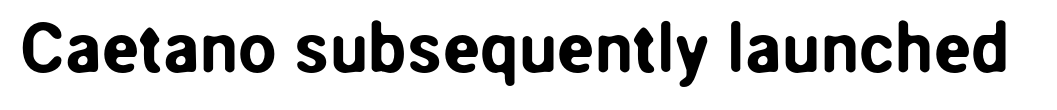
Is there any slant? The stems are plumb. Has an underline been added? It has not. Think of a printed novel: that variable character pitch is what you see here. The letterforms sit shoulder to shoulder at normal distance.
